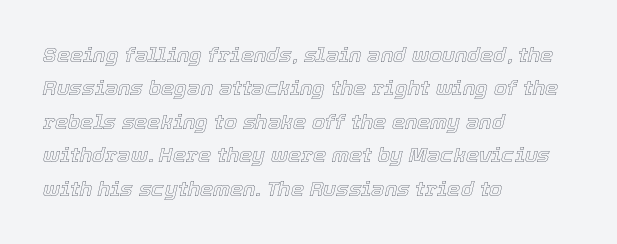
{"italic": "yes", "lean": "right", "slant_degrees": 12, "underline": "no", "align": "left", "line_spacing": "normal", "line_spacing_ratio": 1.59, "letter_spacing": "normal", "letter_spacing_em": 0.0, "glyph_px": 21}
